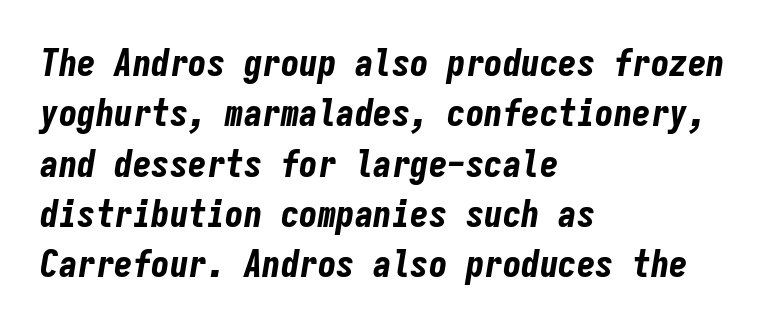
{"italic": "yes", "lean": "right", "slant_degrees": 9, "bold": "yes", "weight": "bold", "width": "condensed", "stroke_contrast": "low", "x_height": "medium", "monospaced": "yes", "underline": "no", "align": "left", "line_spacing": "normal", "line_spacing_ratio": 1.36, "letter_spacing": "normal", "letter_spacing_em": 0.0, "glyph_px": 37}
